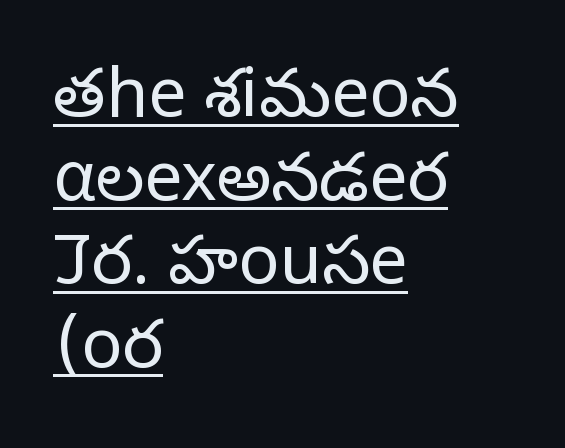
{"serif": "no", "italic": "no", "bold": "no", "weight": "light", "width": "normal", "stroke_contrast": "low", "x_height": "medium", "monospaced": "no", "underline": "yes", "align": "left", "line_spacing_ratio": 1.23, "letter_spacing": "normal", "letter_spacing_em": 0.0, "glyph_px": 68}
